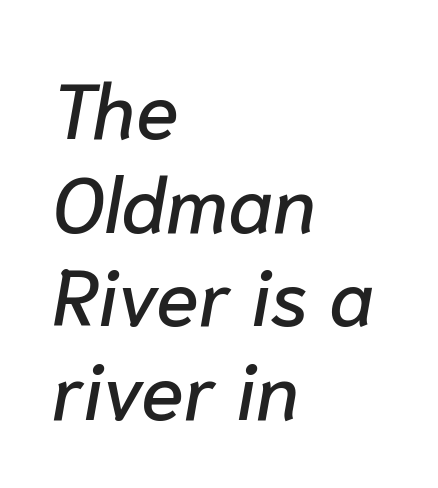
The image shows 78 px text type, italic (leaning right); set left-aligned, line spacing 1.2x, normal letter spacing, not underlined; low stroke contrast and a medium x-height.
